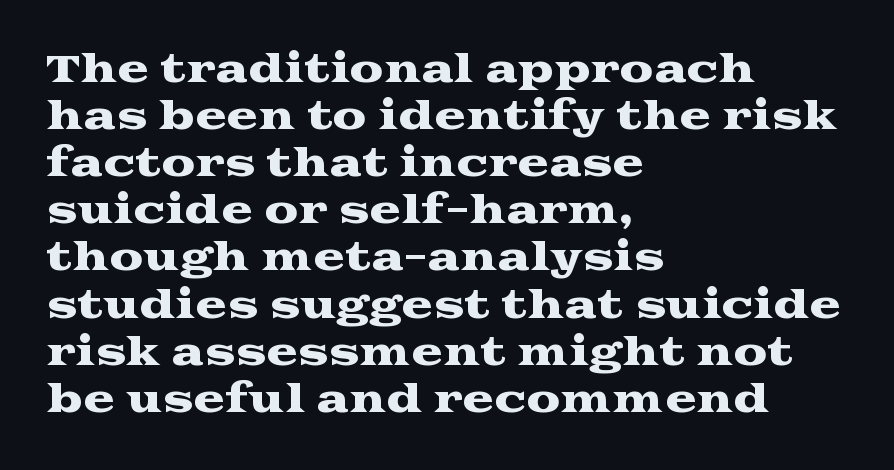
The setting favours the left margin, as ordinary paragraphs usually do. The area under the type is left untouched. These lines keep a tight, regular rhythm from letter to letter. The text was rendered using a seriffed face with decorative stroke endings. Style check: upright.
